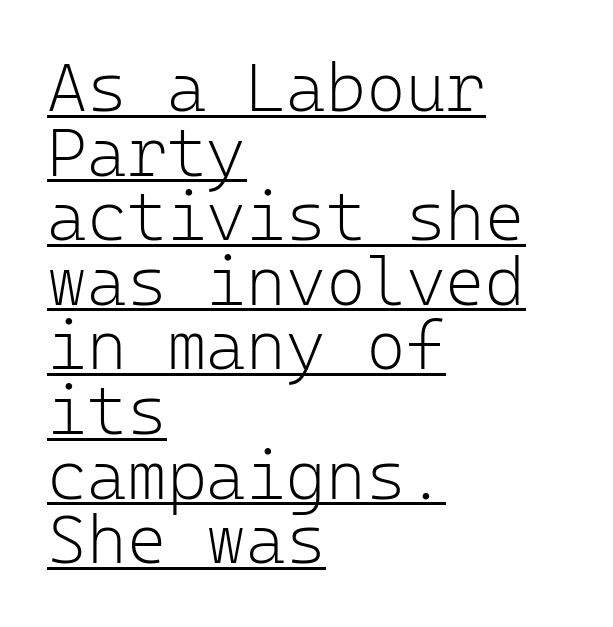
Q: Is the text bold? A: No.
Q: Is the text italic (slanted)? A: No, it is upright.
Q: Is the typeface a serif or a sans-serif typeface? A: Sans-serif.
Q: Is the text underlined? A: Yes.
Q: How is the paragraph aligned? A: Left-aligned.
Q: Is the spacing between letters normal or unusually wide? A: Normal.
Q: Is the spacing between lines tight, normal or loose? A: Tight.
Q: Width (condensed, normal, or wide)? A: Normal.
Q: Stroke contrast? A: Low.
Q: x-height? A: Medium.
Q: Monospaced? A: Yes.
